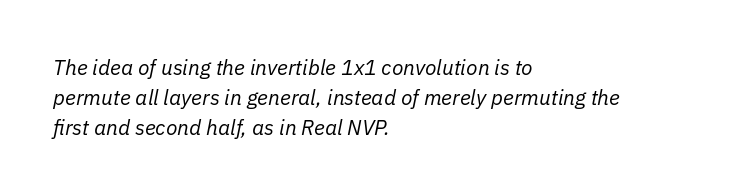
Q: Is the text bold? A: No.
Q: Is the text italic (slanted)? A: Yes, it leans right by about 11 degrees.
Q: Is the text underlined? A: No.
Q: How is the paragraph aligned? A: Left-aligned.
Q: Is the spacing between letters normal or unusually wide? A: Normal.
Q: Is the spacing between lines tight, normal or loose? A: Normal.
